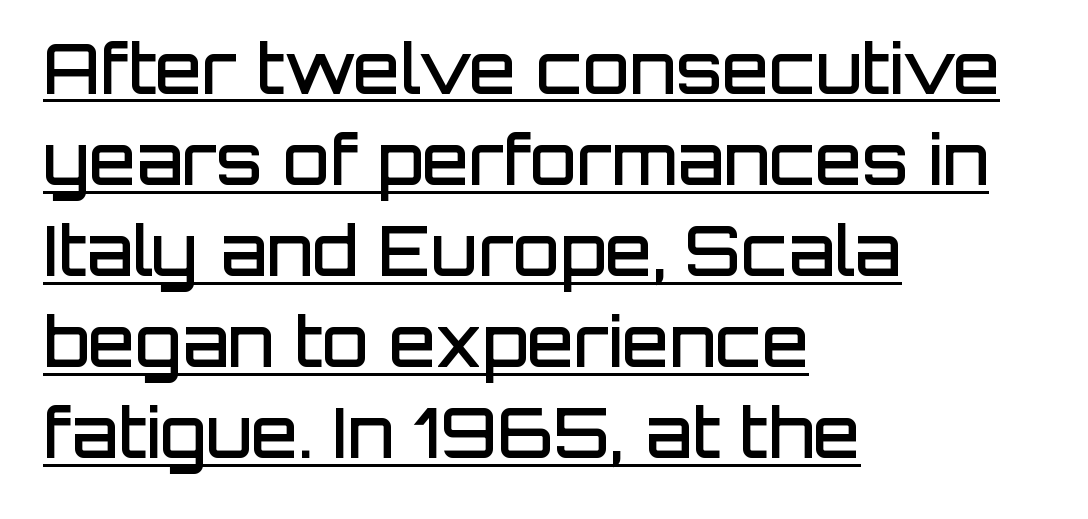
{"serif": "no", "italic": "no", "bold": "semi", "weight": "semibold", "width": "normal", "stroke_contrast": "low", "x_height": "large", "monospaced": "no", "underline": "yes", "align": "left", "line_spacing": "normal", "line_spacing_ratio": 1.34, "letter_spacing": "normal", "letter_spacing_em": 0.0, "glyph_px": 68}
